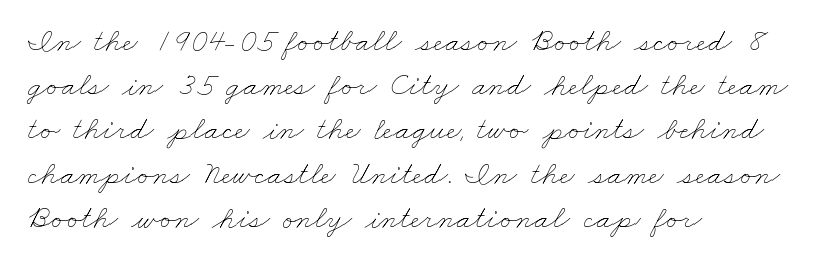
Spacing verdict: proportional, widths tailored to each character. The font is comparable to plain body text, perhaps lighter. The face used here is rendered with its standard letterfit. Notice how the passage keeps a crisp vertical edge on the left only. Interline gaps are of average width in this sample. The specimen omits any rule beneath the text block's lines.
